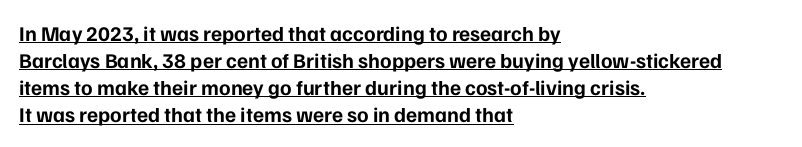
Horizontal alignment here is leftward, the default for most running prose. Normally led — the rows are evenly, conventionally spaced. Italic: no, the glyphs are upright roman. Descenders here cross a horizontal rule under the line. Each glyph is drawn with heavy, bold strokes. The letterforms sit shoulder to shoulder at normal distance.
